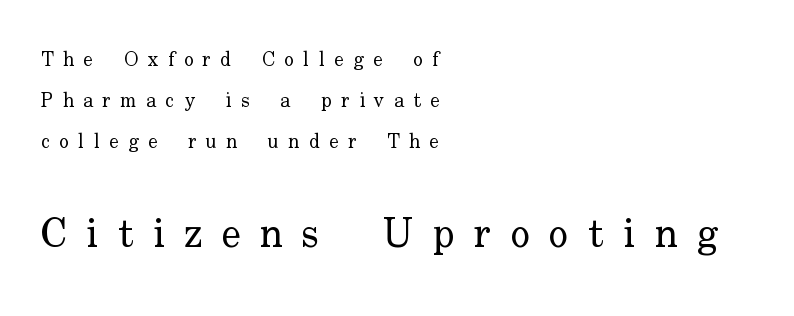
The image shows 41 px regular-weight serif type, upright; set left-aligned, loose line spacing (2.06x), unusually wide letter spacing (+0.47 em), not underlined; the second (bottom) block is 2.05x larger; low stroke contrast and a small x-height.
